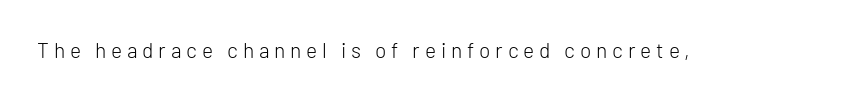
Tracking here is generous; glyphs stand well apart from one another. The baseline area is clear. This reads as an unemphasized weight, regular at the heaviest. This sample uses an upright cut, with every glyph sitting square on the baseline.
